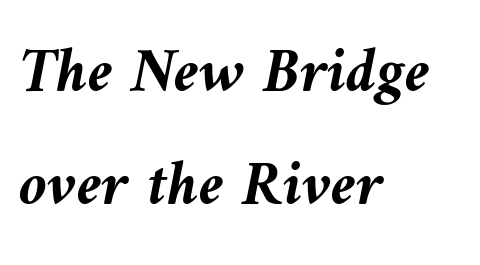
{"italic": "yes", "lean": "left", "slant_degrees": 9, "bold": "yes", "weight": "semibold", "width": "normal", "stroke_contrast": "medium", "x_height": "medium", "monospaced": "no", "underline": "no", "align": "left", "line_spacing_ratio": 1.77, "letter_spacing": "normal", "letter_spacing_em": 0.0, "glyph_px": 64}
